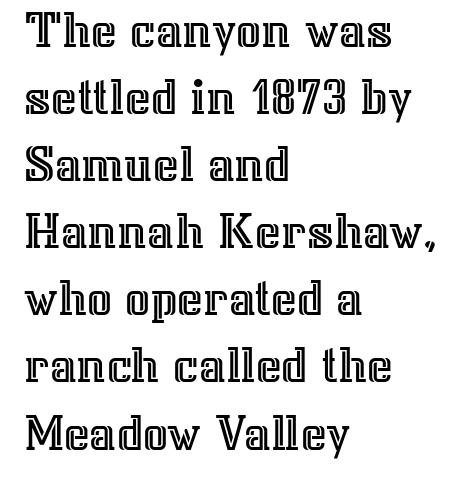
{"italic": "no", "width": "normal", "x_height": "medium", "monospaced": "no", "underline": "no", "align": "left", "line_spacing_ratio": 1.22, "letter_spacing": "normal", "letter_spacing_em": 0.0, "glyph_px": 55}
